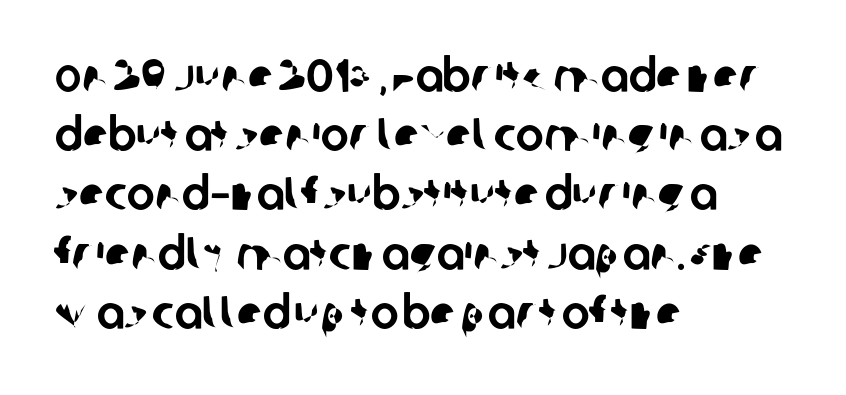
Vertically, the passage feels balanced, rows spaced as you'd expect. The strip under each line holds only bare page. Is this a fixed-width face? No — the glyphs have proportional, varying widths. Typographically, this falls in the sans-serif category. These lines stack with their left ends in a neat column.
